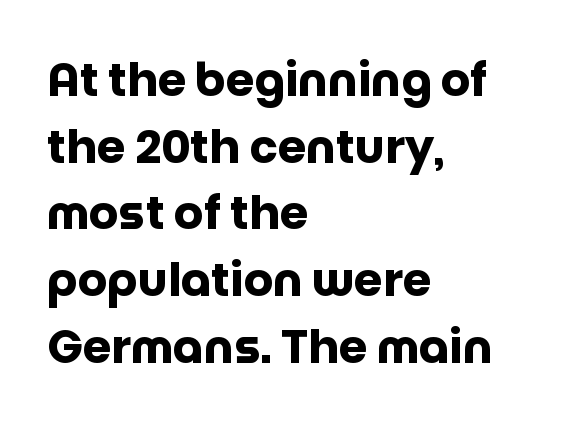
{"serif": "no", "italic": "no", "bold": "yes", "weight": "heavy", "width": "normal", "stroke_contrast": "low", "x_height": "large", "monospaced": "no", "underline": "no", "align": "left", "line_spacing": "normal", "line_spacing_ratio": 1.45, "letter_spacing": "normal", "letter_spacing_em": 0.0, "glyph_px": 46}
